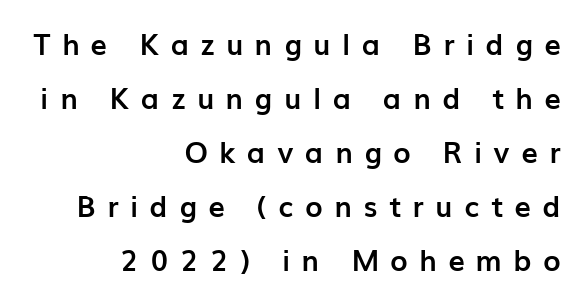
{"serif": "no", "italic": "no", "bold": "yes", "weight": "semibold", "width": "normal", "stroke_contrast": "low", "x_height": "medium", "monospaced": "no", "underline": "no", "align": "right", "line_spacing_ratio": 1.86, "letter_spacing": "wide", "letter_spacing_em": 0.41, "glyph_px": 29}
